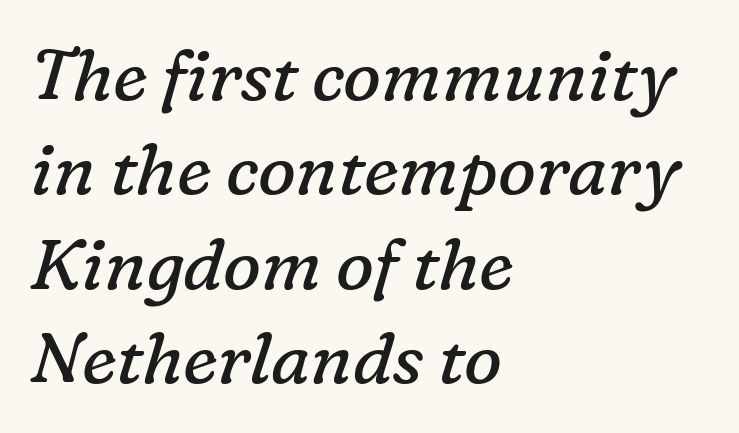
Yep, those are serifs on the letters. Nothing heavy about these letters — not bold at all. The passage shown is typed in a proportional face where columns would drift. Line beginnings align vertically; line endings do not.
